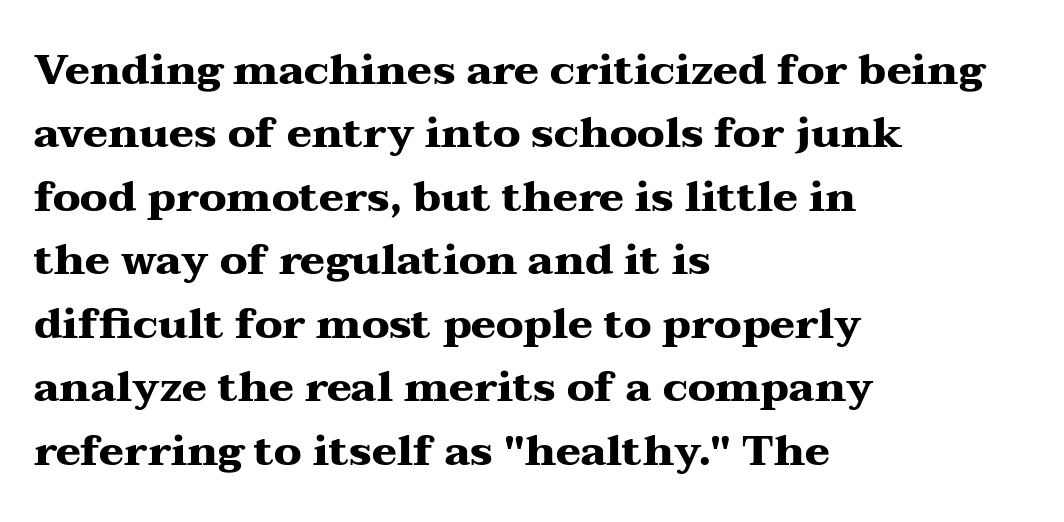
{"serif": "yes", "italic": "no", "bold": "yes", "weight": "heavy", "width": "wide", "stroke_contrast": "medium", "x_height": "medium", "monospaced": "no", "underline": "no", "align": "left", "line_spacing": "normal", "line_spacing_ratio": 1.51, "letter_spacing": "normal", "letter_spacing_em": 0.0, "glyph_px": 42}
